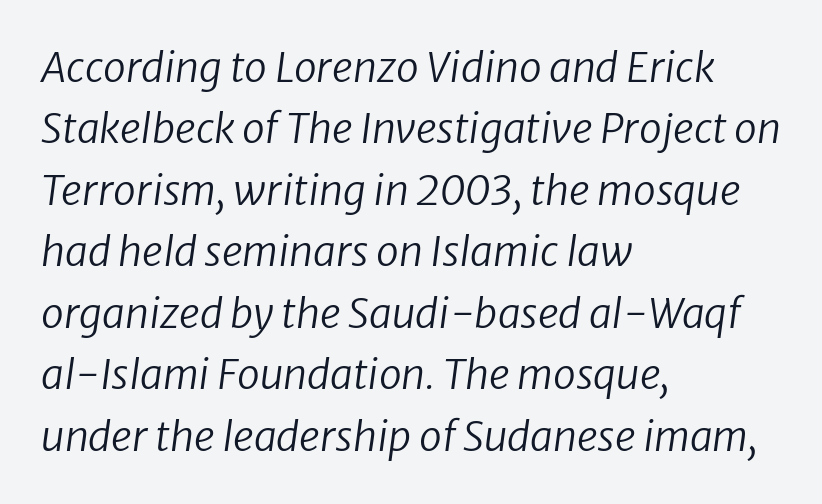
The image shows 41 px regular-weight sans-serif type; set left-aligned, normal line spacing (1.5x), normal letter spacing, not underlined; low stroke contrast and a medium x-height.
